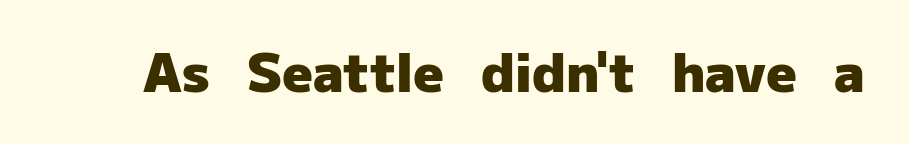
Chunky letters — that's bold for sure. Has an underline been added? It has not. Does extra space separate the letters? No, they use regular spacing. This sample has the flowing, uneven cadence of proportional lettering. Are there feet on the stems? There aren't — it's a sans. This sample uses an upright cut, with every glyph sitting square on the baseline.
